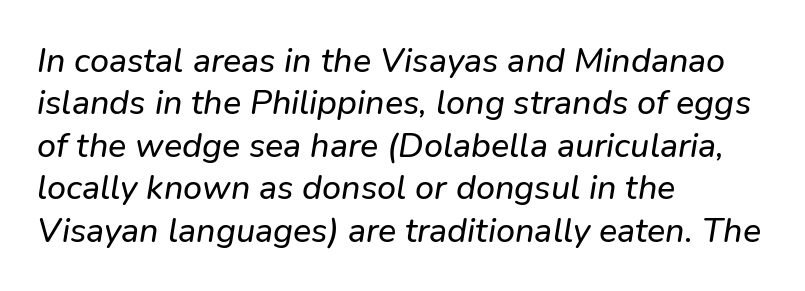
{"serif": "no", "width": "normal", "stroke_contrast": "low", "x_height": "medium", "monospaced": "no", "underline": "no", "align": "left", "line_spacing": "normal", "line_spacing_ratio": 1.25, "letter_spacing": "normal", "letter_spacing_em": 0.0, "glyph_px": 34}
